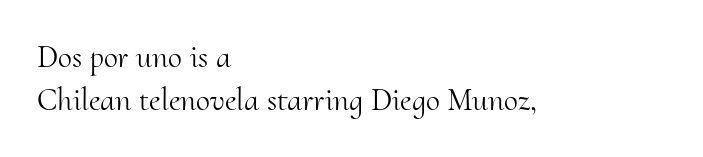
No extra tracking has been applied to these lines. Bare-footed words on every line. The text block is weighted toward the left margin, trailing off unevenly rightward. Ink coverage per letter is moderate at most. Is there any slant? The stems are plumb. Serif or sans? Serif — the stroke terminals have little feet.
